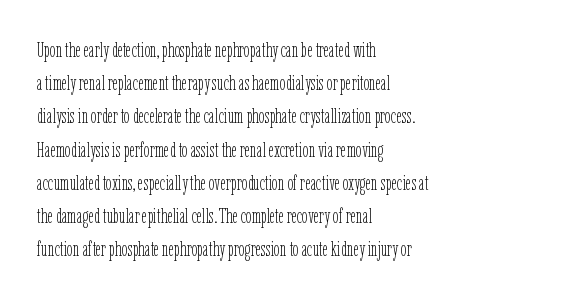
The face looks like a standard text weight, possibly lighter. Short and long lines alike share a common starting point at left. Vertically, the passage feels balanced, rows spaced as you'd expect. A bare baseline throughout the passage. Here the glyphs are tracked normally, forming tight word shapes.
